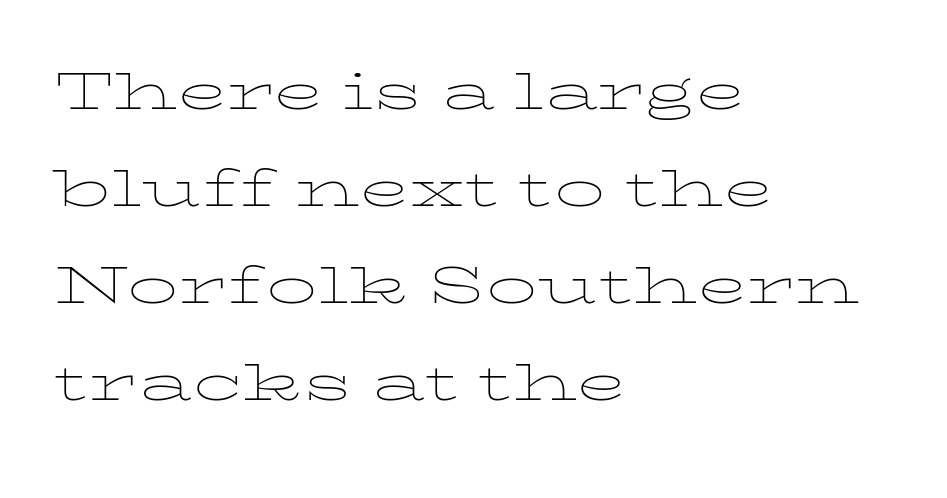
Q: Is the text bold? A: No.
Q: Is the text italic (slanted)? A: No, it is upright.
Q: Is the text underlined? A: No.
Q: How is the paragraph aligned? A: Left-aligned.
Q: Is the spacing between letters normal or unusually wide? A: Normal.
Q: Is the spacing between lines tight, normal or loose? A: Normal.
Q: Width (condensed, normal, or wide)? A: Wide.
Q: Stroke contrast? A: Low.
Q: x-height? A: Medium.
Q: Monospaced? A: No.
